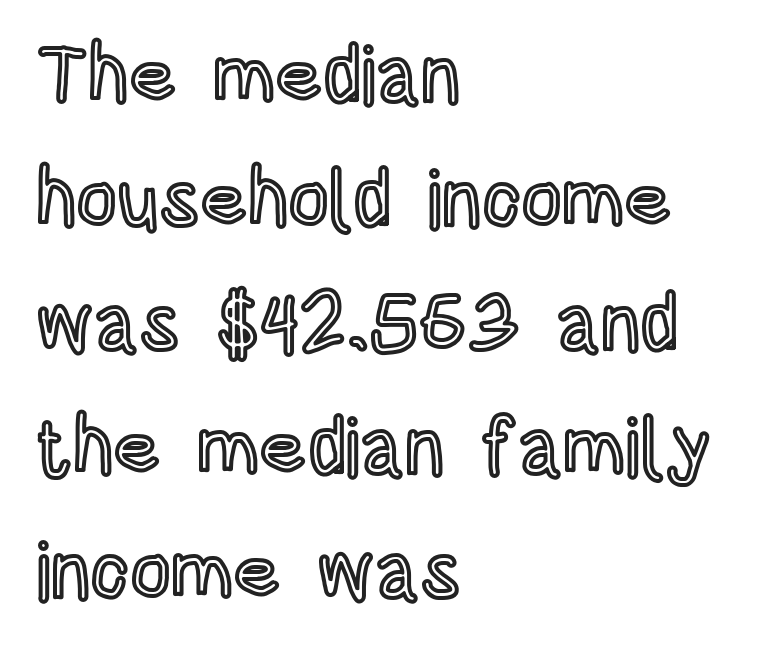
The image shows 80 px condensed type, upright; set left-aligned, normal line spacing (1.55x), normal letter spacing, not underlined; a large x-height.
